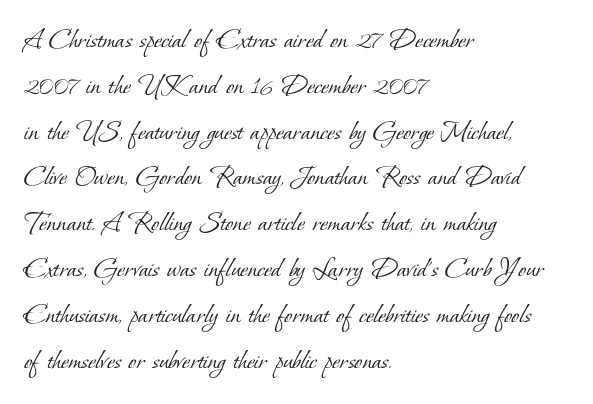
{"serif": "yes", "bold": "no", "weight": "light", "width": "normal", "stroke_contrast": "low", "x_height": "small", "monospaced": "no", "underline": "no", "align": "left", "line_spacing": "normal", "line_spacing_ratio": 1.58, "letter_spacing": "normal", "letter_spacing_em": 0.0, "glyph_px": 29}
